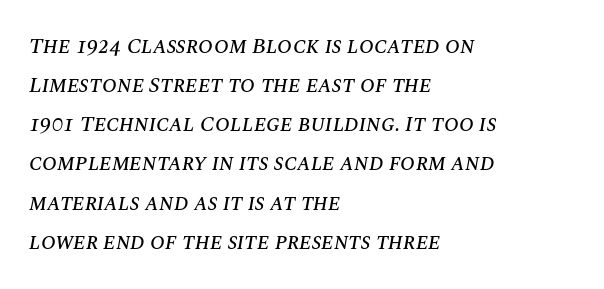
The image shows 22 px text type, italic (leaning right); set left-aligned, line spacing 1.78x, normal letter spacing, not underlined.
